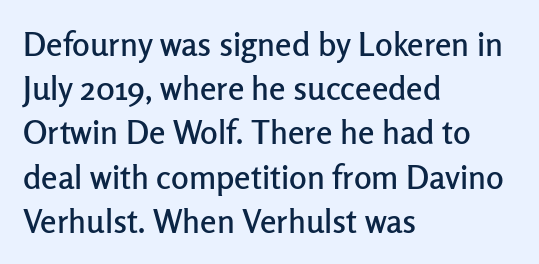
{"serif": "no", "italic": "no", "width": "normal", "stroke_contrast": "low", "x_height": "medium", "monospaced": "no", "underline": "no", "align": "left", "line_spacing": "normal", "line_spacing_ratio": 1.34, "letter_spacing": "normal", "letter_spacing_em": 0.0, "glyph_px": 33}
